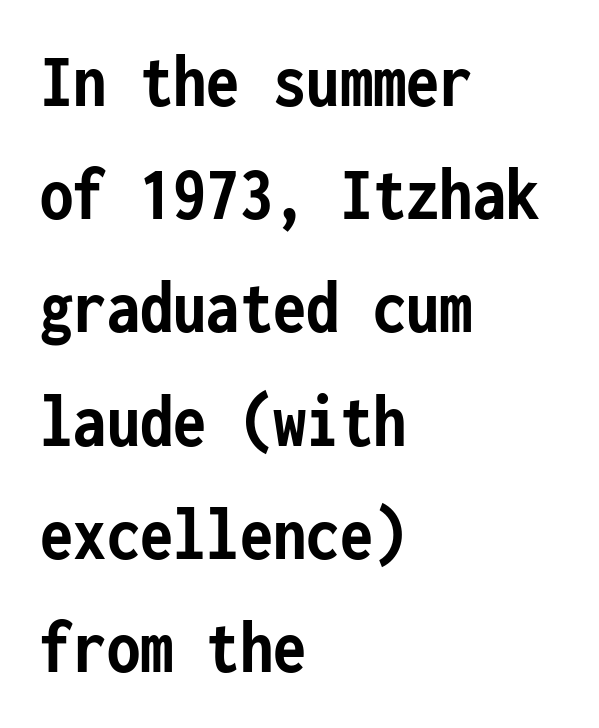
{"serif": "no", "italic": "no", "bold": "yes", "weight": "semibold", "width": "condensed", "stroke_contrast": "low", "x_height": "medium", "monospaced": "yes", "underline": "no", "align": "left", "line_spacing": "normal", "line_spacing_ratio": 1.49, "letter_spacing": "normal", "letter_spacing_em": 0.0, "glyph_px": 76}
